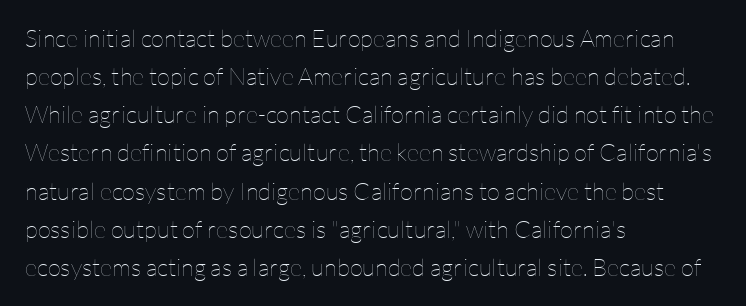
The image shows 24 px text type, upright; set left-aligned, normal line spacing (1.59x), normal letter spacing, not underlined.
